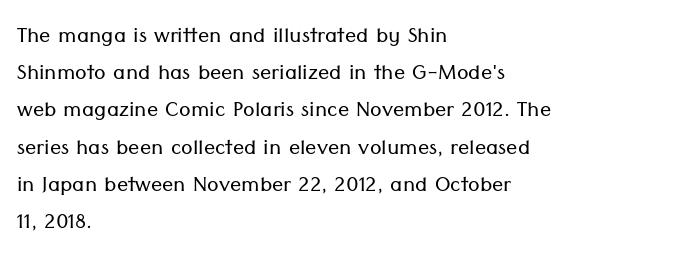
The image shows 28 px light sans-serif type, upright; set left-aligned, normal line spacing (1.33x), normal letter spacing, not underlined; low stroke contrast and a medium x-height.
